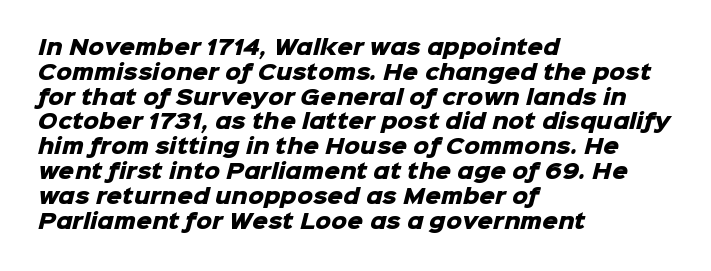
The image shows 20 px bold type; set left-aligned, line spacing 1.24x, normal letter spacing, not underlined.
